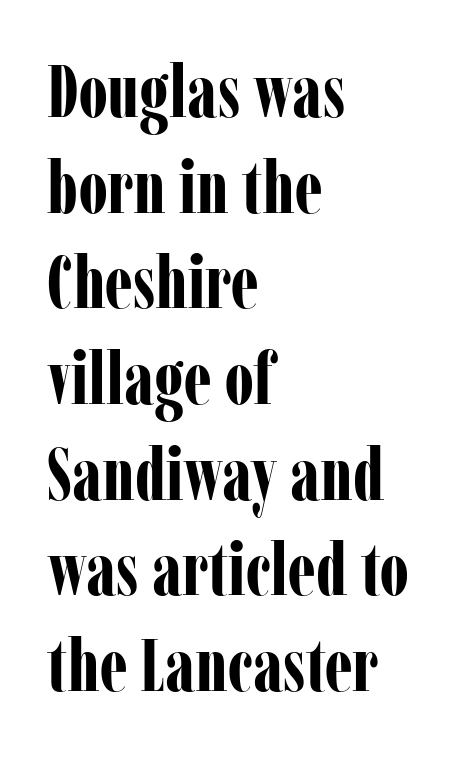
Q: Is the text bold? A: Yes.
Q: Is the text italic (slanted)? A: No, it is upright.
Q: Is the typeface a serif or a sans-serif typeface? A: Serif.
Q: Is the text underlined? A: No.
Q: How is the paragraph aligned? A: Left-aligned.
Q: Is the spacing between letters normal or unusually wide? A: Normal.
Q: Is the spacing between lines tight, normal or loose? A: Normal.
Q: Width (condensed, normal, or wide)? A: Condensed.
Q: Stroke contrast? A: Low.
Q: x-height? A: Medium.
Q: Monospaced? A: No.
